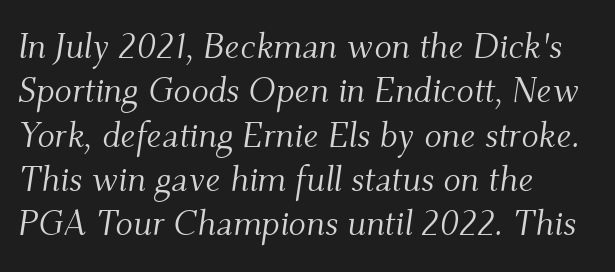
The image shows 36 px light serif type, italic (leaning right); set left-aligned, line spacing 1.23x, normal letter spacing, not underlined; medium stroke contrast and a small x-height.
